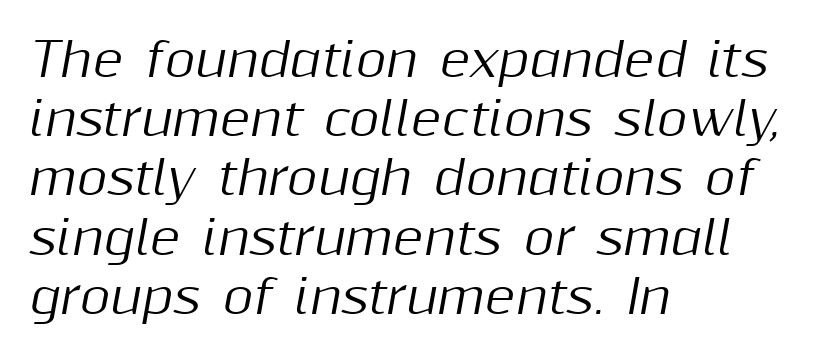
Q: Is the text italic (slanted)? A: Yes, it leans right by about 10 degrees.
Q: Is the text underlined? A: No.
Q: How is the paragraph aligned? A: Left-aligned.
Q: Is the spacing between letters normal or unusually wide? A: Normal.
Q: Is the spacing between lines tight, normal or loose? A: Normal.
Q: Width (condensed, normal, or wide)? A: Normal.
Q: Stroke contrast? A: Medium.
Q: x-height? A: Medium.
Q: Monospaced? A: No.
